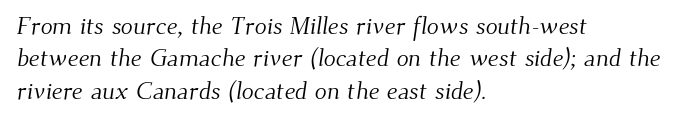
Q: Is the text bold? A: No.
Q: Is the text underlined? A: No.
Q: How is the paragraph aligned? A: Left-aligned.
Q: Is the spacing between letters normal or unusually wide? A: Normal.
Q: Is the spacing between lines tight, normal or loose? A: Normal.
